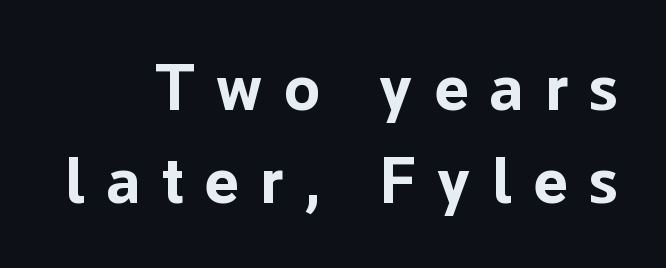
Q: Is the text bold? A: Yes.
Q: Is the text italic (slanted)? A: No, it is upright.
Q: Is the typeface a serif or a sans-serif typeface? A: Sans-serif.
Q: Is the text underlined? A: No.
Q: Is the spacing between letters normal or unusually wide? A: Unusually wide.
Q: Is the spacing between lines tight, normal or loose? A: Normal.
Q: Width (condensed, normal, or wide)? A: Normal.
Q: Stroke contrast? A: Low.
Q: x-height? A: Medium.
Q: Monospaced? A: No.
